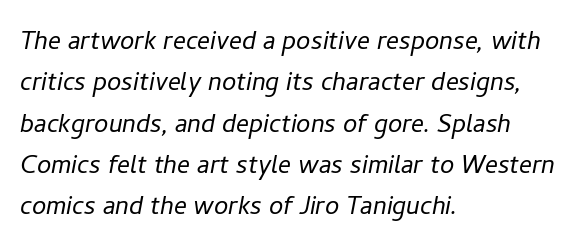
Q: Is the text bold? A: No.
Q: Is the text italic (slanted)? A: Yes, it leans right by about 11 degrees.
Q: Is the text underlined? A: No.
Q: How is the paragraph aligned? A: Left-aligned.
Q: Is the spacing between letters normal or unusually wide? A: Normal.
Q: Is the spacing between lines tight, normal or loose? A: Normal.
Q: Width (condensed, normal, or wide)? A: Normal.
Q: Stroke contrast? A: Low.
Q: x-height? A: Medium.
Q: Monospaced? A: No.
